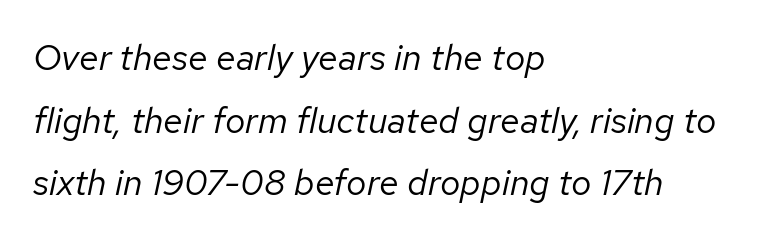
A clean baseline with only descenders dipping below it. These lines are rendered in a variable-pitch font. You could call the tracking neutral — neither tight nor loose. The font's italic variant was chosen for this text.
